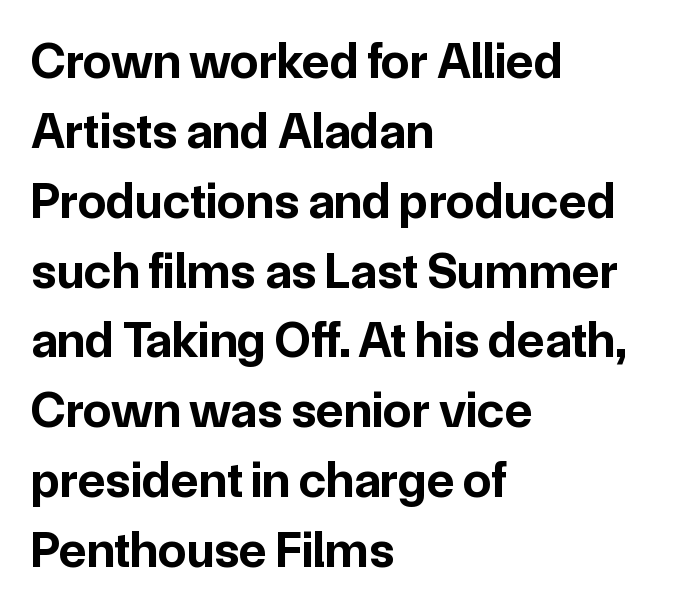
The image shows 51 px bold sans-serif type, upright; set left-aligned, normal line spacing (1.37x), normal letter spacing, not underlined; low stroke contrast and a medium x-height.
